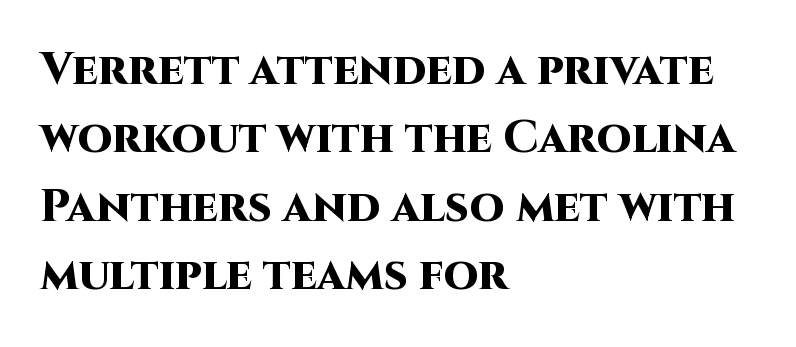
Q: Is the text bold? A: Yes.
Q: Is the text italic (slanted)? A: No, it is upright.
Q: Is the typeface a serif or a sans-serif typeface? A: Sans-serif.
Q: Is the text underlined? A: No.
Q: How is the paragraph aligned? A: Left-aligned.
Q: Is the spacing between letters normal or unusually wide? A: Normal.
Q: Is the spacing between lines tight, normal or loose? A: Normal.
Q: Width (condensed, normal, or wide)? A: Normal.
Q: Stroke contrast? A: High.
Q: x-height? A: Large.
Q: Monospaced? A: No.
